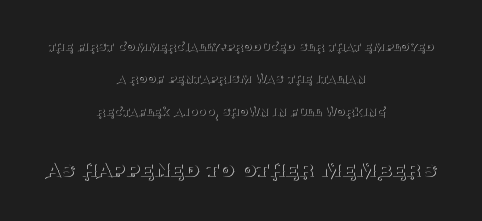
Q: Is the text bold? A: No.
Q: Is the text italic (slanted)? A: No, it is upright.
Q: Is the text underlined? A: No.
Q: How is the paragraph aligned? A: Centered.
Q: Is the spacing between letters normal or unusually wide? A: Normal.
Q: Is the spacing between lines tight, normal or loose? A: Loose.
Q: Which block of text is set in a larger size, the first (top) or the second (bottom)? A: The second (bottom) one.
